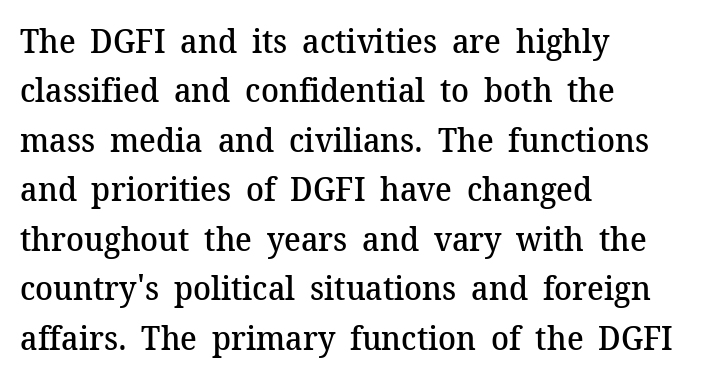
Look at the tracking — it's just the regular setting, nothing added. I'd describe the lettering as semibold — firm but not a full bold. Does the copy run flush right? No — it runs flush left. The type sits square on the baseline with zero lean.
